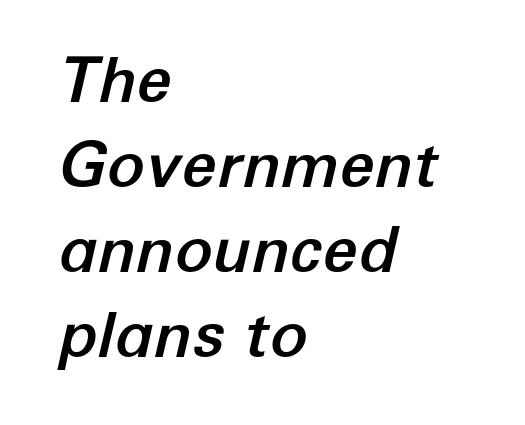
{"italic": "yes", "lean": "right", "slant_degrees": 12, "width": "normal", "stroke_contrast": "low", "x_height": "medium", "monospaced": "no", "underline": "no", "align": "left", "line_spacing": "normal", "line_spacing_ratio": 1.35, "letter_spacing": "normal", "letter_spacing_em": 0.0, "glyph_px": 63}
